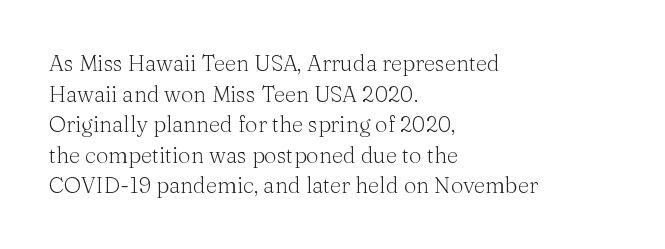
Q: Is the text bold? A: No.
Q: Is the text italic (slanted)? A: No, it is upright.
Q: Is the text underlined? A: No.
Q: How is the paragraph aligned? A: Left-aligned.
Q: Is the spacing between letters normal or unusually wide? A: Normal.
Q: Is the spacing between lines tight, normal or loose? A: Normal.
